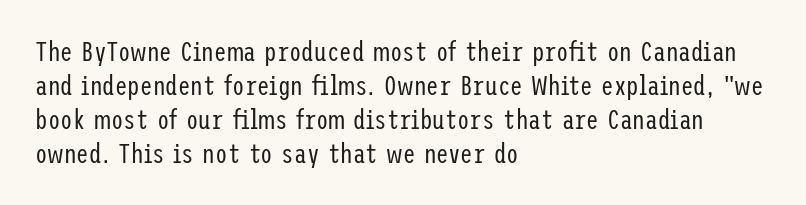
{"serif": "no", "italic": "no", "bold": "no", "weight": "regular", "width": "condensed", "stroke_contrast": "low", "x_height": "medium", "underline": "no", "align": "left", "line_spacing_ratio": 1.21, "letter_spacing": "normal", "letter_spacing_em": 0.0, "glyph_px": 28}
